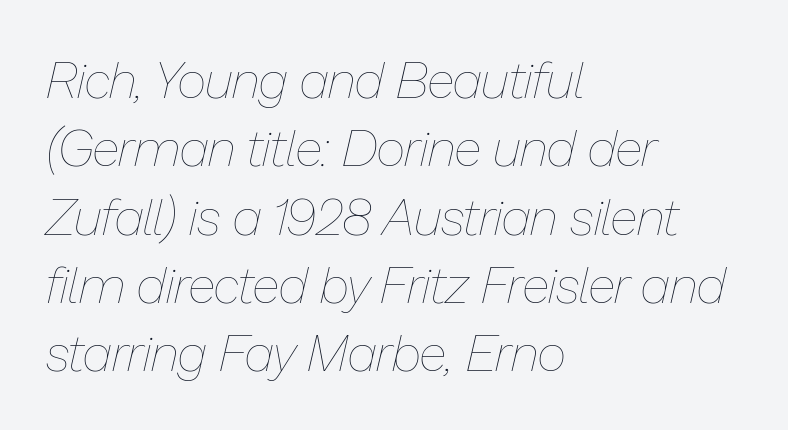
The image shows 51 px thin type, italic (leaning right); set left-aligned, normal line spacing (1.34x), normal letter spacing, not underlined; low stroke contrast and a medium x-height.
